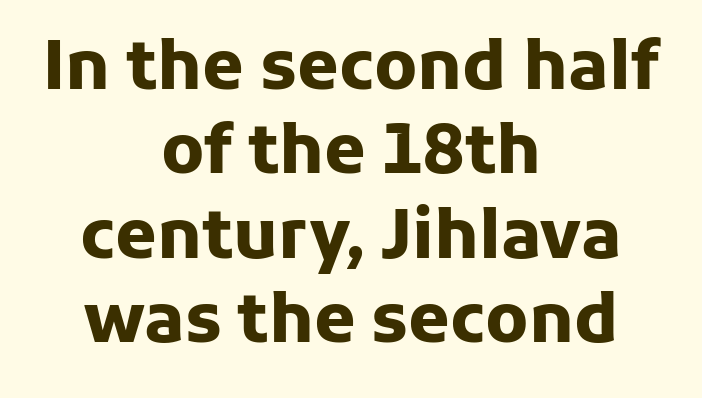
The image shows 67 px heavy sans-serif type, upright; set centered, normal line spacing (1.26x), normal letter spacing, not underlined; low stroke contrast and a medium x-height.
